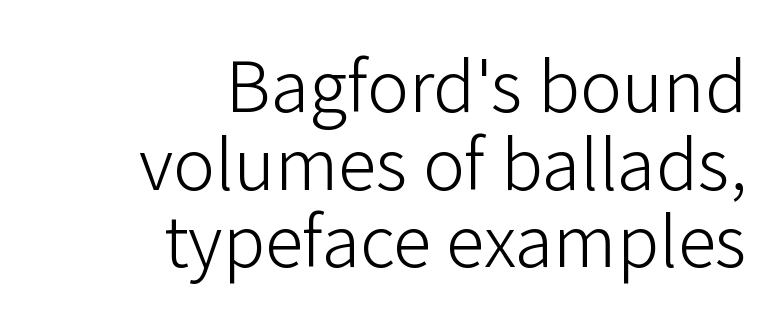
Q: Is the text bold? A: No.
Q: Is the text italic (slanted)? A: No, it is upright.
Q: Is the typeface a serif or a sans-serif typeface? A: Sans-serif.
Q: Is the text underlined? A: No.
Q: How is the paragraph aligned? A: Right-aligned.
Q: Is the spacing between letters normal or unusually wide? A: Normal.
Q: Is the spacing between lines tight, normal or loose? A: Tight.
Q: Width (condensed, normal, or wide)? A: Normal.
Q: Stroke contrast? A: Low.
Q: x-height? A: Medium.
Q: Monospaced? A: No.
